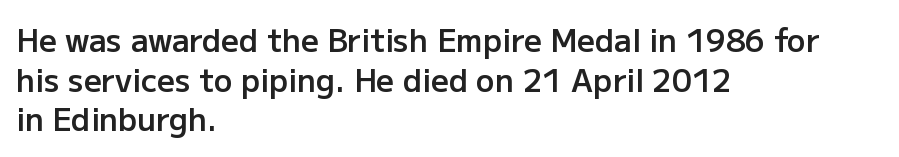
{"serif": "no", "italic": "no", "bold": "semi", "weight": "semibold", "width": "normal", "stroke_contrast": "low", "x_height": "medium", "monospaced": "no", "underline": "no", "align": "left", "line_spacing": "normal", "line_spacing_ratio": 1.28, "letter_spacing": "normal", "letter_spacing_em": 0.0, "glyph_px": 31}
